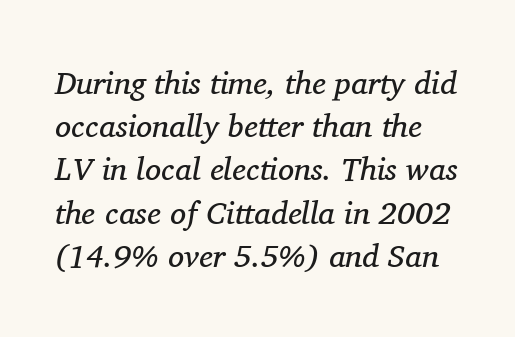
The image shows 32 px regular-weight serif type, italic (leaning right); set normal line spacing (1.35x), normal letter spacing, not underlined; medium stroke contrast and a medium x-height.
